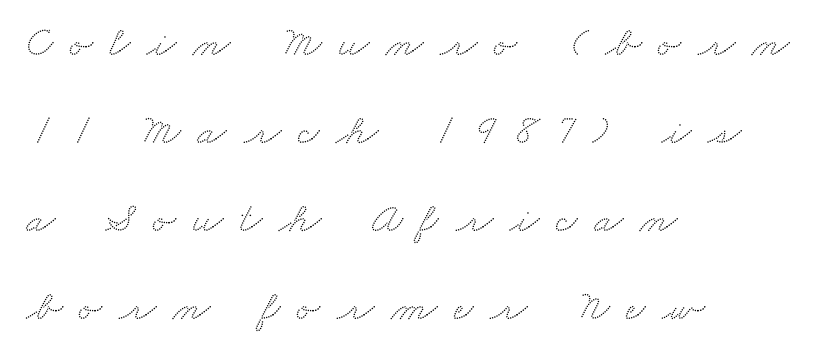
The paragraph shown leans on its left margin. The passage shown is typed in a proportional face where columns would drift. This is serif lettering, the kind often seen in printed books. The area under the type is left untouched.
